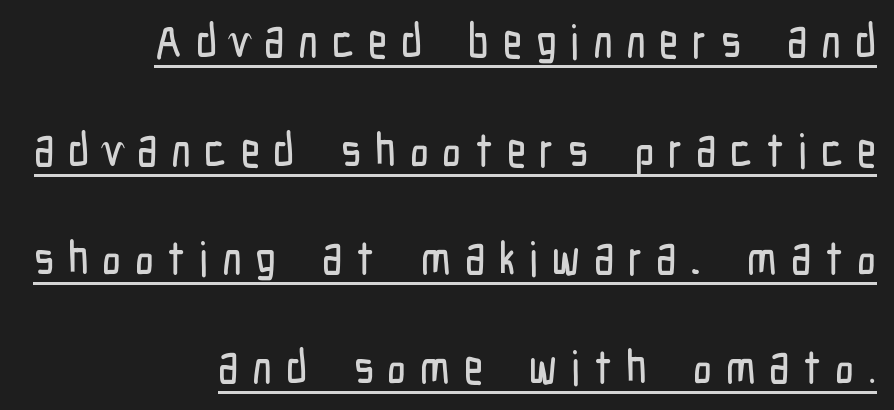
The image shows 47 px condensed sans-serif type, upright; set right-aligned, loose line spacing (2.31x), unusually wide letter spacing (+0.29 em), underlined; low stroke contrast and a medium x-height.
